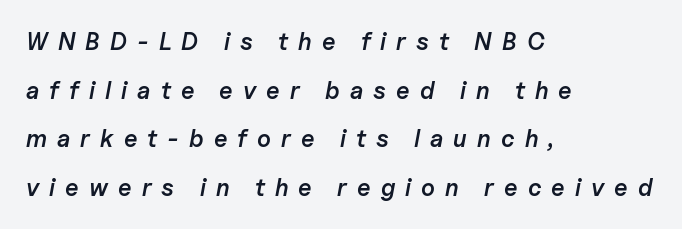
{"italic": "yes", "lean": "right", "slant_degrees": 11, "bold": "semi", "underline": "no", "align": "left", "line_spacing": "loose", "line_spacing_ratio": 2.03, "letter_spacing": "wide", "letter_spacing_em": 0.42, "glyph_px": 24}
